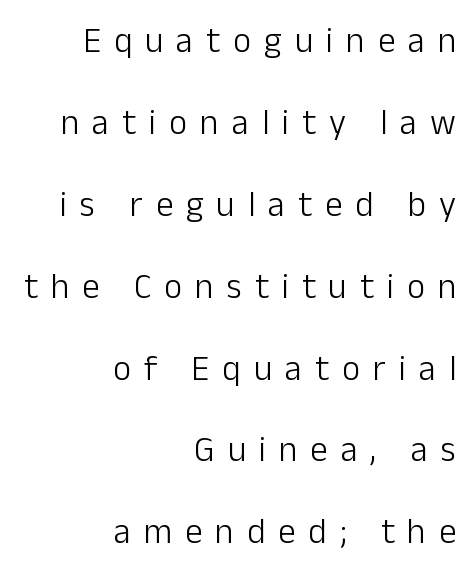
The designer dialed line spacing up above the default. Glyph-to-glyph distance is far greater than everyday printed text. You could not count columns in this text — the font is proportionally spaced. Heft: none added — not bold.
